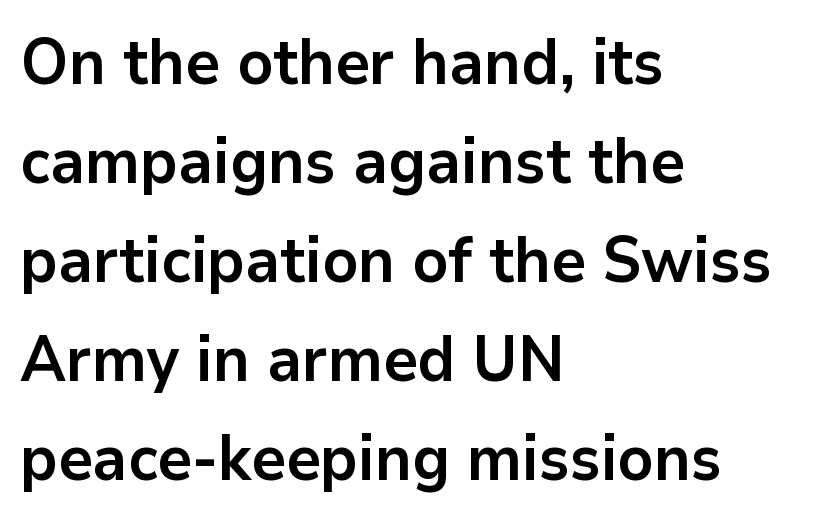
The face used here is a sans, in the tradition of grotesques and geometrics. Character widths vary here, with narrow letters taking less room than wide ones. The gaps between neighbouring characters are ordinary and unremarkable. The line-height multiplier appears to be the usual default. Rule under the text: the space is simply empty.
